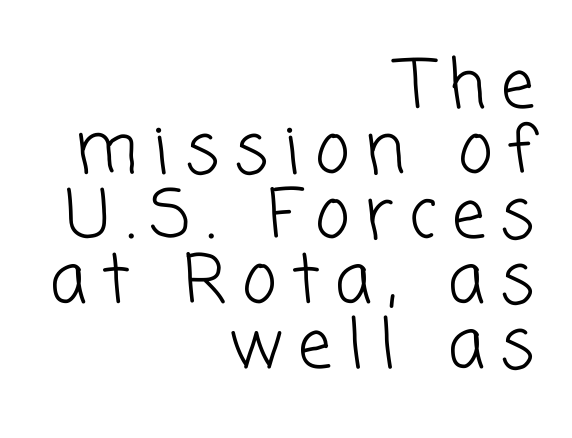
Q: Is the text bold? A: No.
Q: Is the typeface a serif or a sans-serif typeface? A: Sans-serif.
Q: Is the text underlined? A: No.
Q: How is the paragraph aligned? A: Right-aligned.
Q: Is the spacing between letters normal or unusually wide? A: Unusually wide.
Q: Is the spacing between lines tight, normal or loose? A: Tight.
Q: Width (condensed, normal, or wide)? A: Normal.
Q: Stroke contrast? A: Low.
Q: x-height? A: Medium.
Q: Monospaced? A: No.
